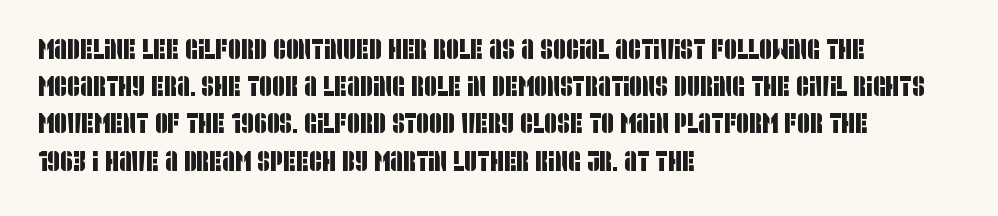
Q: Is the typeface a serif or a sans-serif typeface? A: Sans-serif.
Q: Is the text underlined? A: No.
Q: How is the paragraph aligned? A: Left-aligned.
Q: Is the spacing between letters normal or unusually wide? A: Normal.
Q: Is the spacing between lines tight, normal or loose? A: Normal.
Q: Width (condensed, normal, or wide)? A: Condensed.
Q: Stroke contrast? A: Low.
Q: x-height? A: Large.
Q: Monospaced? A: No.
